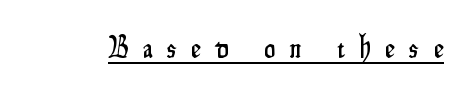
The rendered words wear a rule along their underside. Ascenders rise straight up at ninety degrees. Honestly, the letter spacing is so wide it's the main thing you notice. Each letter keeps its own natural width here, so spacing adapts to shape.
